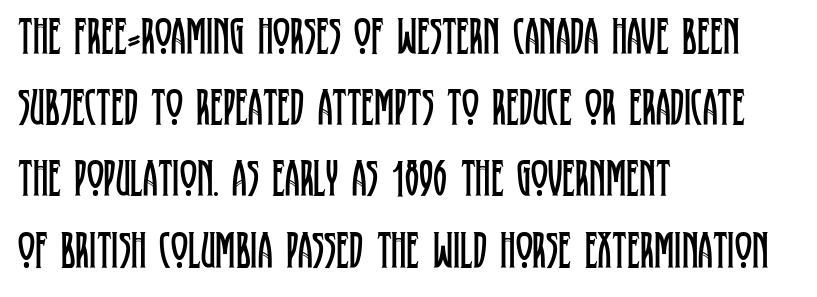
Q: Is the text bold? A: No.
Q: Is the text italic (slanted)? A: No, it is upright.
Q: Is the typeface a serif or a sans-serif typeface? A: Serif.
Q: Is the text underlined? A: No.
Q: How is the paragraph aligned? A: Left-aligned.
Q: Is the spacing between letters normal or unusually wide? A: Normal.
Q: Is the spacing between lines tight, normal or loose? A: Normal.
Q: Width (condensed, normal, or wide)? A: Condensed.
Q: Stroke contrast? A: Low.
Q: x-height? A: Large.
Q: Monospaced? A: No.
